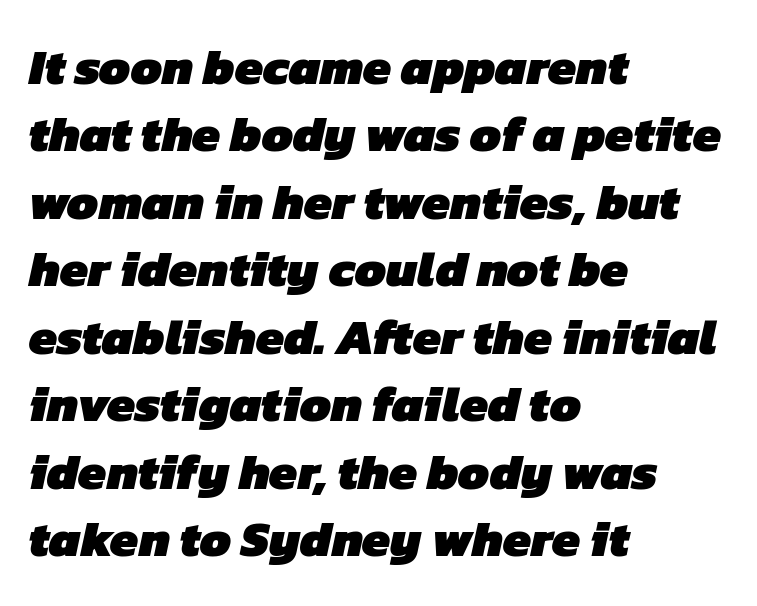
A typesetter would call this zero additional tracking. Lines of text with bare space underneath. If you measured baseline to baseline, you'd find a middling distance. Grotesque or geometric, the face here clearly has no serifs. A typesetter would call this proportional, since set widths differ per character. A dark, heavy texture on the line: the type is bold.
